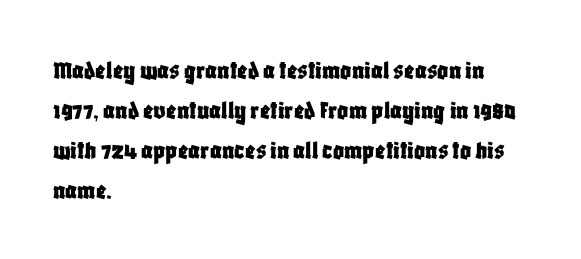
Regular leading. The zone under the glyphs is completely vacant. Italic? Not at all — the glyphs are vertical. A typesetter would call this zero additional tracking. Leftover space on each line is placed entirely after the last word.
